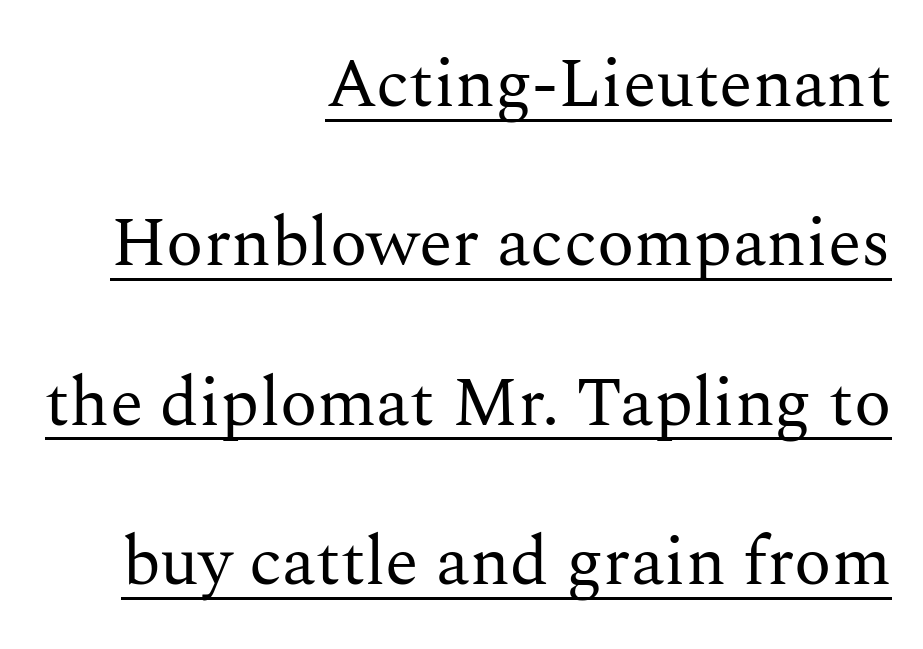
{"serif": "yes", "italic": "no", "bold": "no", "weight": "regular", "width": "normal", "stroke_contrast": "medium", "x_height": "medium", "monospaced": "no", "underline": "yes", "align": "right", "line_spacing": "loose", "line_spacing_ratio": 2.31, "letter_spacing": "normal", "letter_spacing_em": 0.0, "glyph_px": 69}
